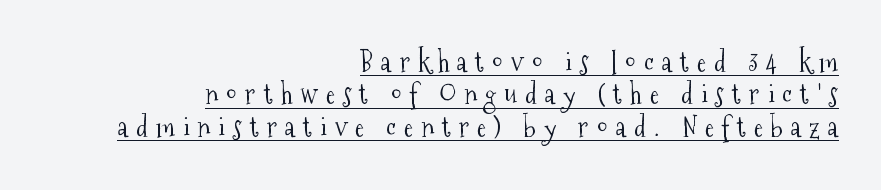
The image shows 27 px text type, upright; set right-aligned, line spacing 1.2x, unusually wide letter spacing (+0.3 em), underlined.
